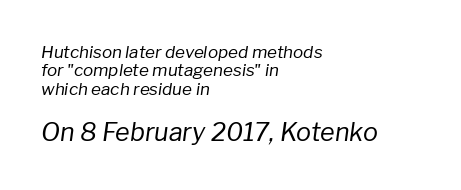
{"italic": "yes", "lean": "right", "slant_degrees": 8, "bold": "no", "underline": "no", "align": "left", "line_spacing": "tight", "line_spacing_ratio": 1.08, "letter_spacing": "normal", "letter_spacing_em": 0.0, "larger_block": "second", "size_ratio": 1.47, "glyph_px": 25}
